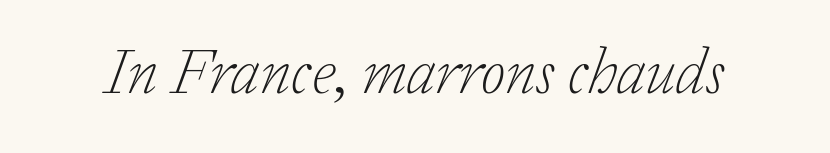
Q: Is the text bold? A: No.
Q: Is the text italic (slanted)? A: Yes, it leans right by about 20 degrees.
Q: Is the typeface a serif or a sans-serif typeface? A: Serif.
Q: Is the text underlined? A: No.
Q: Is the spacing between letters normal or unusually wide? A: Normal.
Q: Width (condensed, normal, or wide)? A: Normal.
Q: Stroke contrast? A: Low.
Q: x-height? A: Medium.
Q: Monospaced? A: No.
